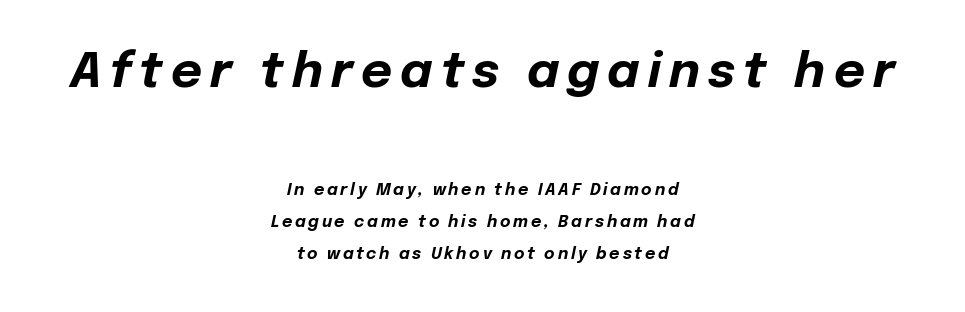
Q: Is the text bold? A: Yes.
Q: Is the text italic (slanted)? A: Yes, it leans right by about 12 degrees.
Q: Is the text underlined? A: No.
Q: How is the paragraph aligned? A: Centered.
Q: Is the spacing between lines tight, normal or loose? A: Loose.
Q: Which block of text is set in a larger size, the first (top) or the second (bottom)? A: The first (top) one.
Q: Width (condensed, normal, or wide)? A: Normal.
Q: Stroke contrast? A: Low.
Q: x-height? A: Medium.
Q: Monospaced? A: No.
